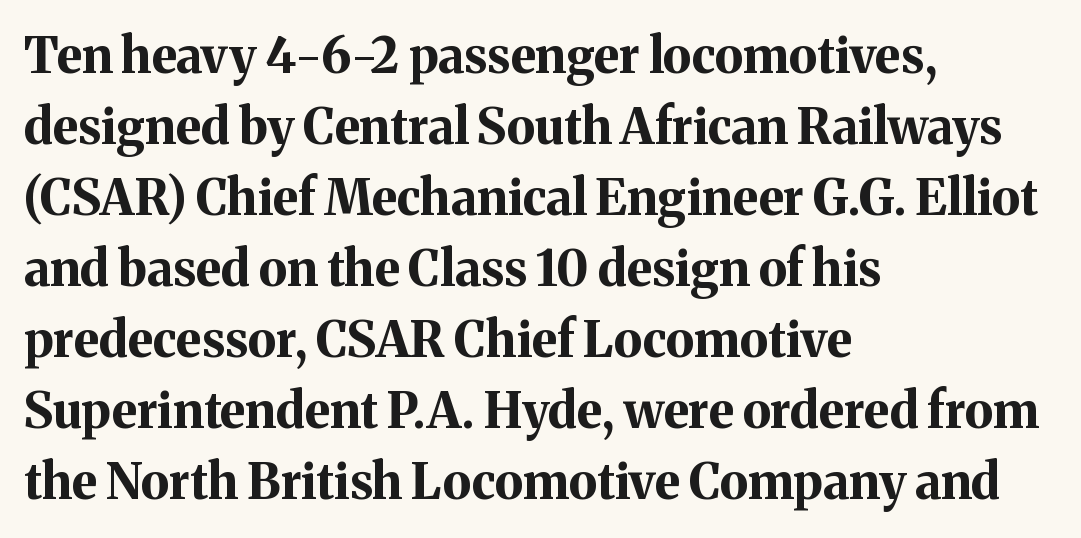
Q: Is the text bold? A: Yes.
Q: Is the text italic (slanted)? A: No, it is upright.
Q: Is the typeface a serif or a sans-serif typeface? A: Serif.
Q: Is the text underlined? A: No.
Q: How is the paragraph aligned? A: Left-aligned.
Q: Is the spacing between letters normal or unusually wide? A: Normal.
Q: Is the spacing between lines tight, normal or loose? A: Normal.
Q: Width (condensed, normal, or wide)? A: Normal.
Q: Stroke contrast? A: Medium.
Q: x-height? A: Medium.
Q: Monospaced? A: No.
